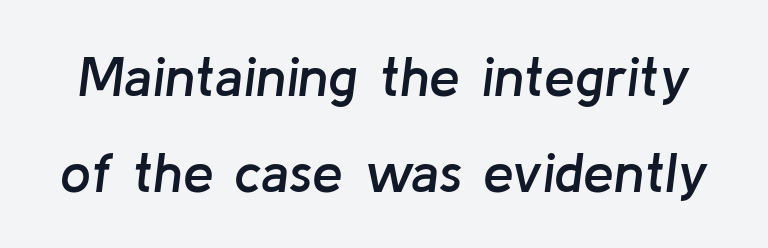
The image shows 55 px semibold type, italic (leaning right); set line spacing 1.74x, normal letter spacing, not underlined; low stroke contrast and a medium x-height.
